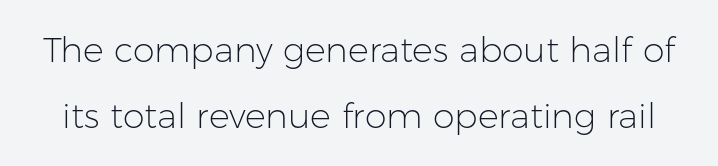
The image shows 35 px light sans-serif type, upright; set line spacing 1.89x, normal letter spacing, not underlined; low stroke contrast and a medium x-height.
